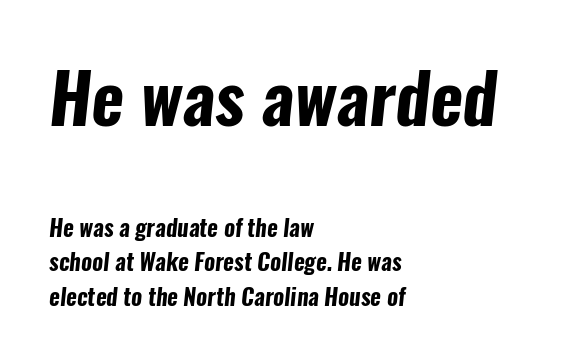
Q: Is the text bold? A: Yes.
Q: Is the typeface a serif or a sans-serif typeface? A: Sans-serif.
Q: Is the text underlined? A: No.
Q: How is the paragraph aligned? A: Left-aligned.
Q: Is the spacing between letters normal or unusually wide? A: Normal.
Q: Is the spacing between lines tight, normal or loose? A: Normal.
Q: Which block of text is set in a larger size, the first (top) or the second (bottom)? A: The first (top) one.
Q: Width (condensed, normal, or wide)? A: Condensed.
Q: Stroke contrast? A: Low.
Q: x-height? A: Medium.
Q: Monospaced? A: No.
